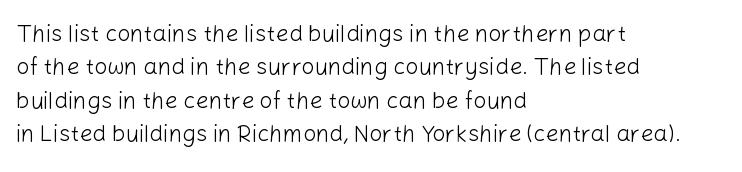
{"italic": "no", "bold": "no", "underline": "no", "align": "left", "line_spacing": "normal", "line_spacing_ratio": 1.45, "letter_spacing": "normal", "letter_spacing_em": 0.0, "glyph_px": 23}
